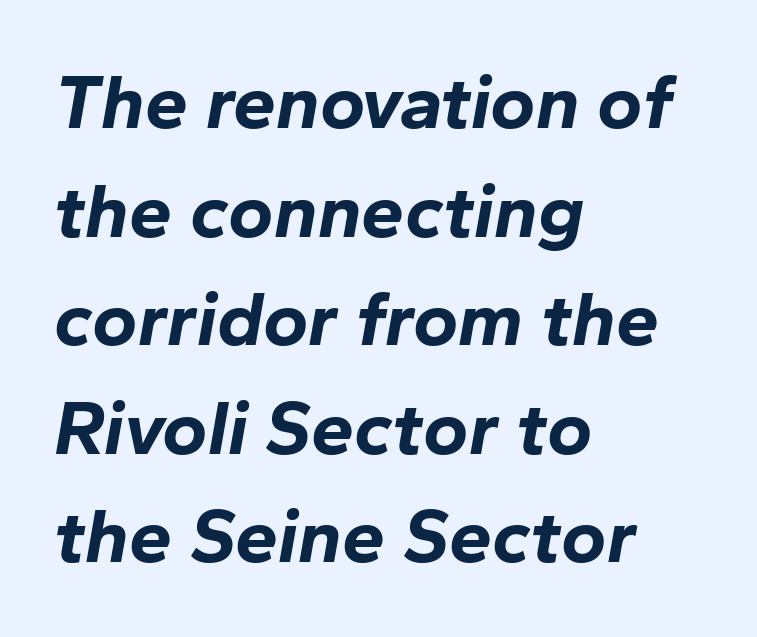
The glyphs look as if they've been sheared to an angle. On the weight axis this lands at bold, roughly 700. The text block is weighted toward the left margin, trailing off unevenly rightward. The passage shown is typed in a proportional face where columns would drift. What's the leading like? Ordinary, nothing unusual.
